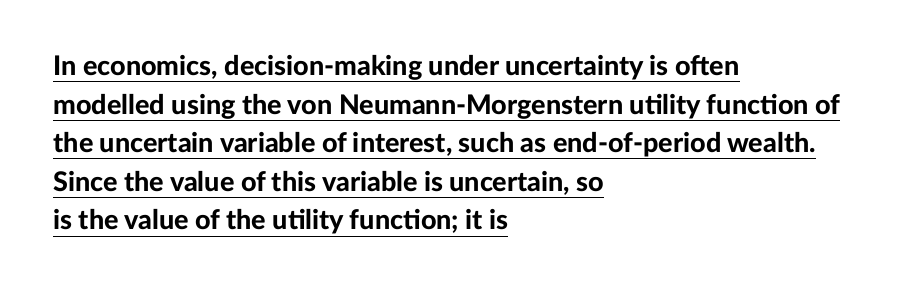
The lettering holds an erect, upright posture throughout. The tracking reads as untouched default to a designer's eye. What decoration does the sample have? An underline. This block has exactly the height ordinary leading produces. A full-strength bold gives these letters their thick strokes.
